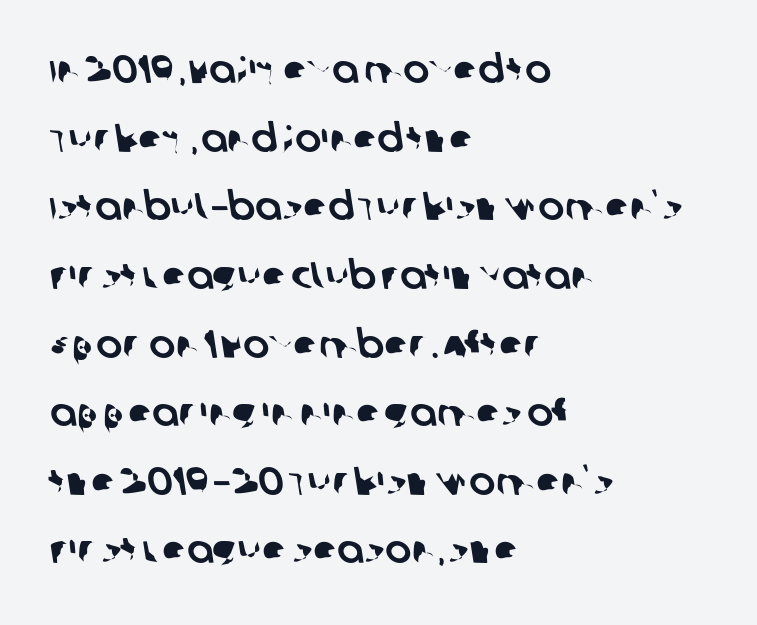
Q: Is the typeface a serif or a sans-serif typeface? A: Sans-serif.
Q: Is the text underlined? A: No.
Q: How is the paragraph aligned? A: Left-aligned.
Q: Is the spacing between letters normal or unusually wide? A: Normal.
Q: Width (condensed, normal, or wide)? A: Normal.
Q: Stroke contrast? A: Low.
Q: x-height? A: Large.
Q: Monospaced? A: No.
